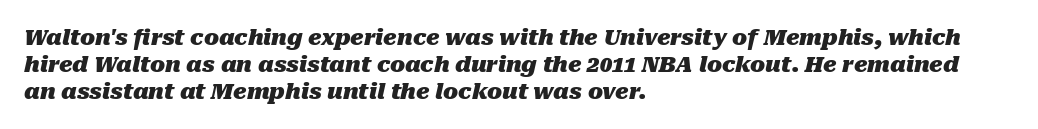
Each row of text sits above clean, open space. Is the letter spacing exaggerated? No — it looks like the ordinary default. Quick note: italic. Reading down the block, your eye returns to a fixed left position each line. Students, this is bold: see how much ink each stroke carries.
